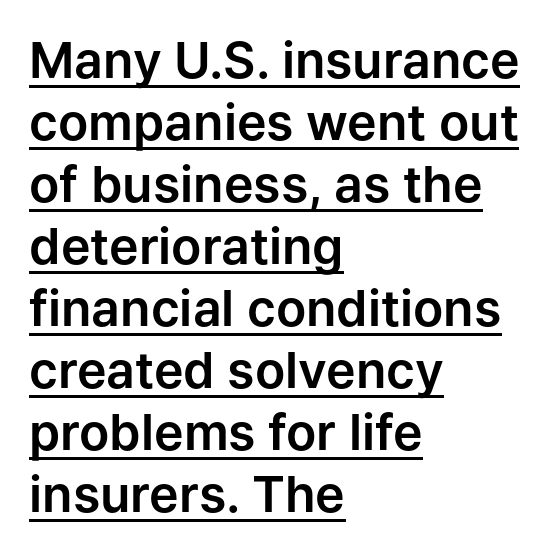
Casual observation: everything's shoved over to the left. Does a line run under the words? Yes, clearly. Does the type have serifs? No, each stem ends abruptly. Nobody touched the tracking dial on this one.
